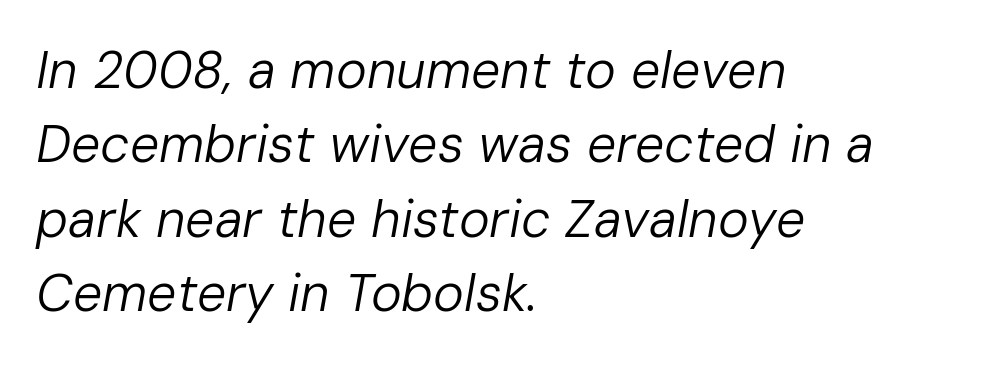
The image shows 52 px regular-weight type, italic (leaning right); set left-aligned, normal line spacing (1.43x), normal letter spacing, not underlined; low stroke contrast and a medium x-height.
